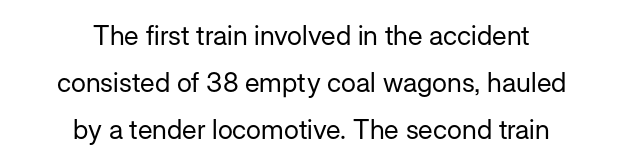
{"italic": "no", "bold": "no", "underline": "no", "align": "center", "line_spacing_ratio": 1.74, "letter_spacing": "normal", "letter_spacing_em": 0.0, "glyph_px": 27}
